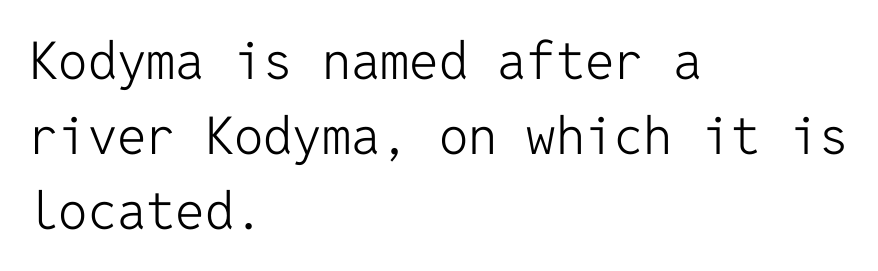
In CSS terms this would be text-align: left. The baseline area is clear. Is the letter spacing exaggerated? No — it looks like the ordinary default. The block of text has a typical density, with ordinary space between rows.
